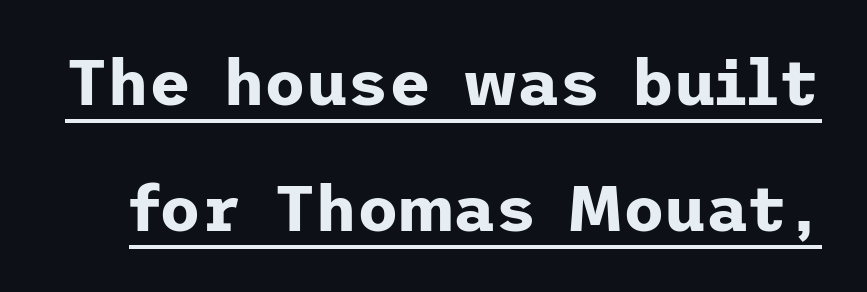
Q: Is the text bold? A: Yes.
Q: Is the text italic (slanted)? A: No, it is upright.
Q: Is the typeface a serif or a sans-serif typeface? A: Sans-serif.
Q: Is the text underlined? A: Yes.
Q: Is the spacing between letters normal or unusually wide? A: Normal.
Q: Is the spacing between lines tight, normal or loose? A: Loose.
Q: Width (condensed, normal, or wide)? A: Normal.
Q: Stroke contrast? A: Low.
Q: x-height? A: Medium.
